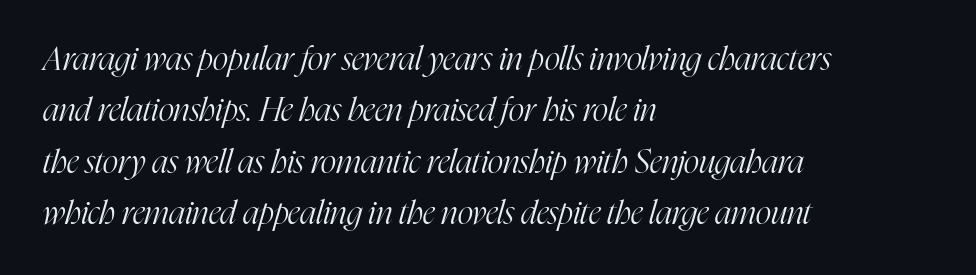
The image shows 33 px light, condensed serif type, italic (leaning right); set left-aligned, normal line spacing (1.56x), normal letter spacing, not underlined; high stroke contrast and a medium x-height.
